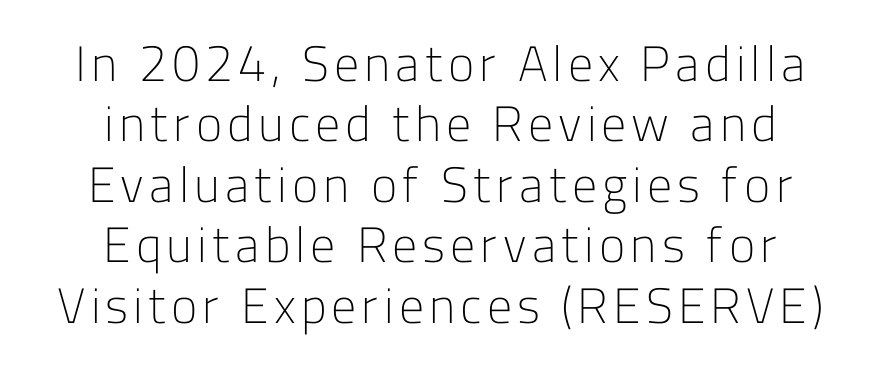
The image shows 50 px light sans-serif type, upright; set centered, line spacing 1.21x, not underlined; low stroke contrast and a medium x-height.
